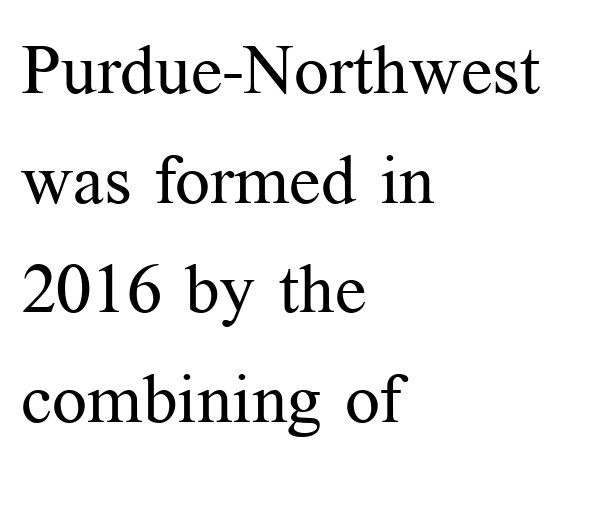
You can tell it's not italic because the verticals are truly vertical. Here the glyphs are tracked normally, forming tight word shapes. Proportional: the letters do not fall into vertical columns. A quiet, ordinary-to-light weight characterises the typeface. Beneath every word, the page is bare. A typesetter would label this face a serif.
